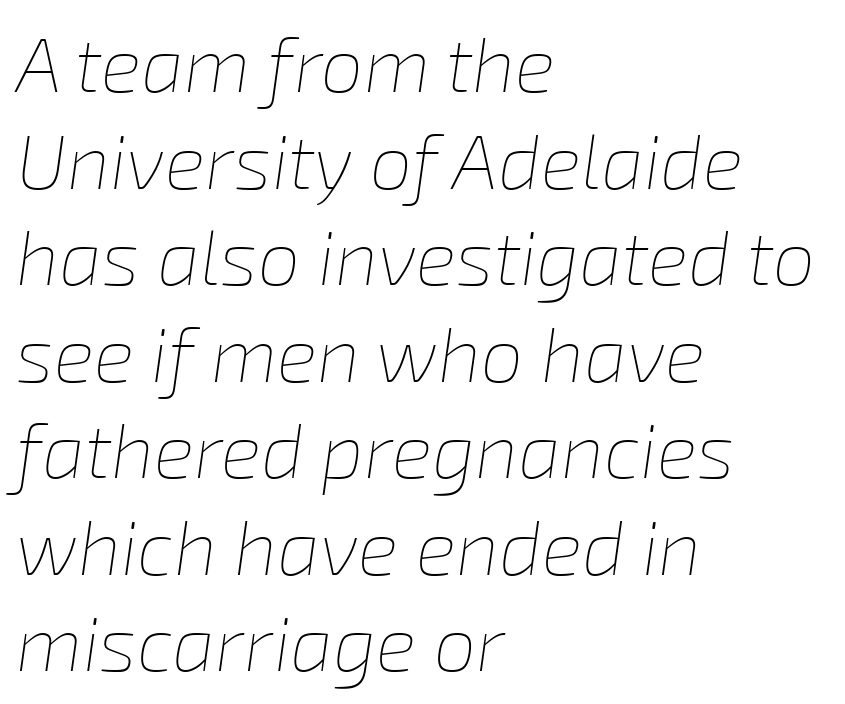
Rendered with sloped, italic letterforms. The lines are quadded left. These lines are rendered in a variable-pitch font. Normally led — the rows are evenly, conventionally spaced. Rule under the text: the space is simply empty. No extra ink here — the face is not bold.
